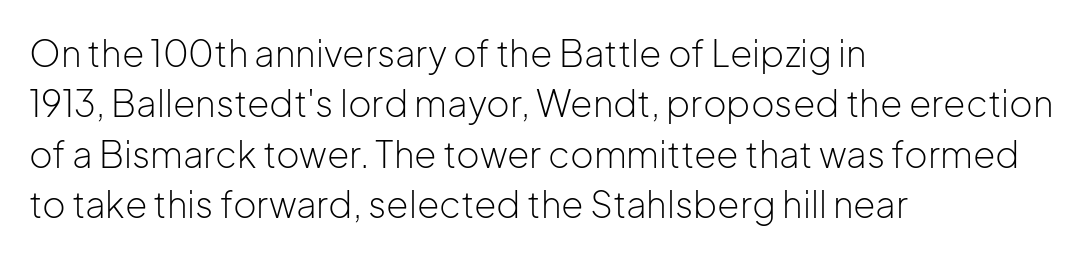
{"serif": "no", "italic": "no", "bold": "no", "weight": "light", "width": "normal", "stroke_contrast": "low", "x_height": "medium", "monospaced": "no", "underline": "no", "align": "left", "line_spacing": "normal", "line_spacing_ratio": 1.4, "letter_spacing": "normal", "letter_spacing_em": 0.0, "glyph_px": 36}
